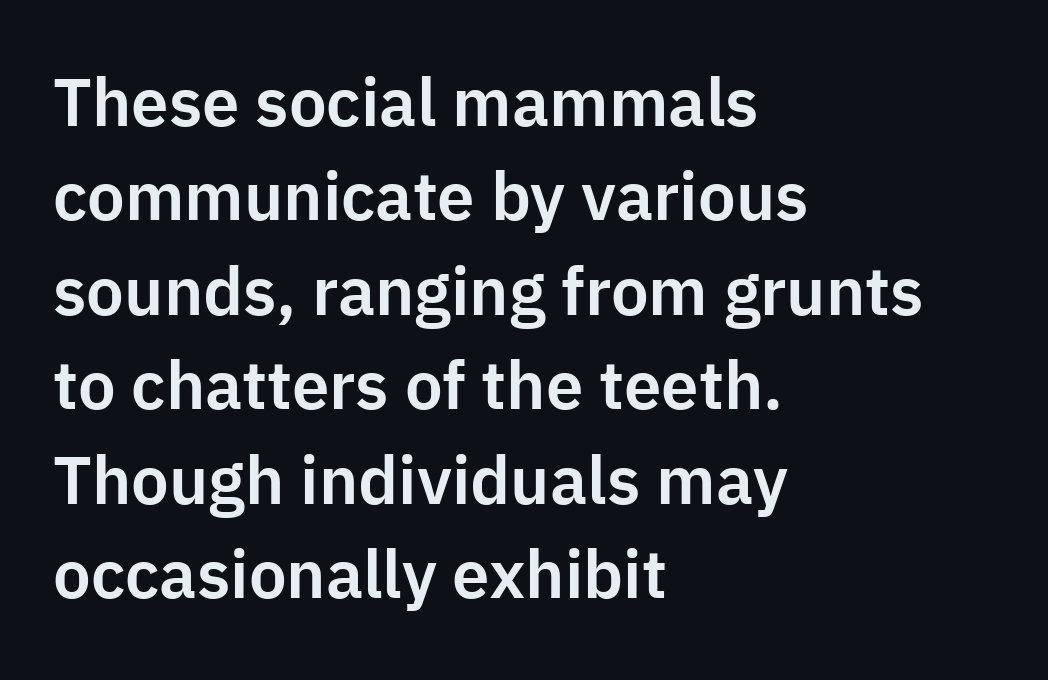
Q: Is the text italic (slanted)? A: No, it is upright.
Q: Is the typeface a serif or a sans-serif typeface? A: Sans-serif.
Q: Is the text underlined? A: No.
Q: How is the paragraph aligned? A: Left-aligned.
Q: Is the spacing between letters normal or unusually wide? A: Normal.
Q: Is the spacing between lines tight, normal or loose? A: Normal.
Q: Width (condensed, normal, or wide)? A: Normal.
Q: Stroke contrast? A: Low.
Q: x-height? A: Medium.
Q: Monospaced? A: No.
